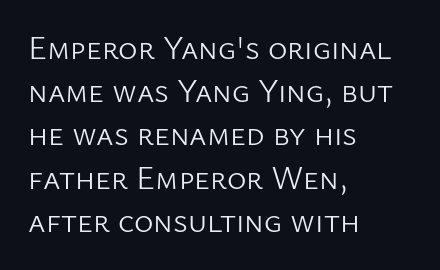
Q: Is the text bold? A: No.
Q: Is the text italic (slanted)? A: No, it is upright.
Q: Is the typeface a serif or a sans-serif typeface? A: Sans-serif.
Q: Is the text underlined? A: No.
Q: How is the paragraph aligned? A: Left-aligned.
Q: Is the spacing between letters normal or unusually wide? A: Normal.
Q: Is the spacing between lines tight, normal or loose? A: Normal.
Q: Width (condensed, normal, or wide)? A: Normal.
Q: Stroke contrast? A: Low.
Q: x-height? A: Medium.
Q: Monospaced? A: No.
